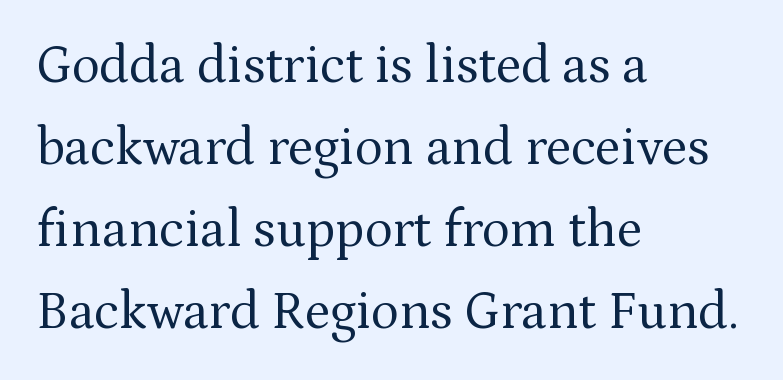
Q: Is the text bold? A: No.
Q: Is the text italic (slanted)? A: No, it is upright.
Q: Is the typeface a serif or a sans-serif typeface? A: Serif.
Q: Is the text underlined? A: No.
Q: How is the paragraph aligned? A: Left-aligned.
Q: Is the spacing between letters normal or unusually wide? A: Normal.
Q: Is the spacing between lines tight, normal or loose? A: Normal.
Q: Width (condensed, normal, or wide)? A: Normal.
Q: Stroke contrast? A: Medium.
Q: x-height? A: Medium.
Q: Monospaced? A: No.
